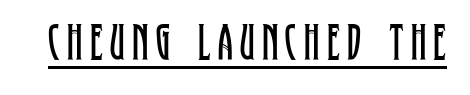
{"serif": "yes", "italic": "no", "bold": "no", "weight": "regular", "width": "condensed", "stroke_contrast": "low", "x_height": "large", "monospaced": "no", "underline": "yes", "glyph_px": 52}
